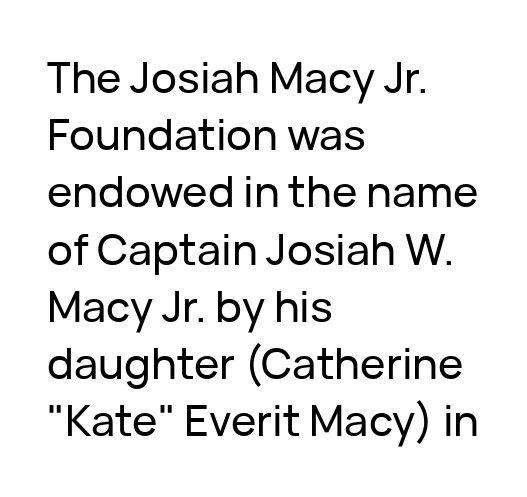
A student would call this left alignment; a typographer would say flush left, rag right. The type is set solid horizontally, with unmodified tracking. Note the varied advance widths — an 'i' is clearly narrower than an 'm'. The axis of the letterforms is exactly vertical. Just letters on the line, the space beneath them empty.
